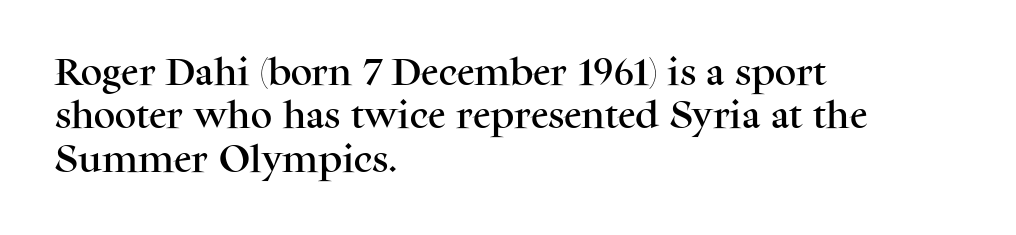
The image shows 30 px serif type, upright; set left-aligned, normal line spacing (1.45x), normal letter spacing, not underlined; medium stroke contrast and a medium x-height.
